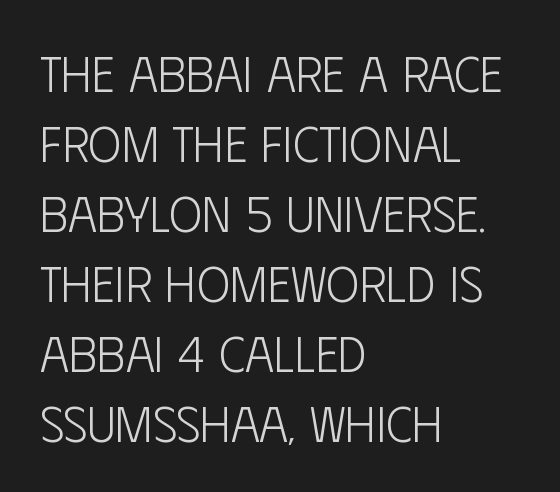
Inter-character spacing is left at the font's built-in metrics. One glance says typical: line gaps are just what's usual. Check under the words: just untouched page. This is roman type, the default non-slanted kind.
